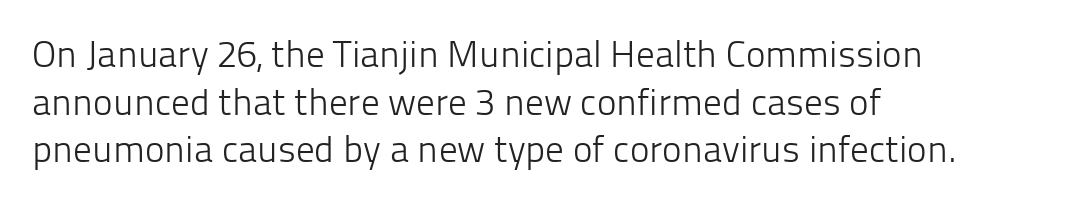
The letters advance in unequal steps, a hallmark of proportional type. Posture: straight, roman, zero tilt. This block has exactly the height ordinary leading produces. Left-aligned paragraph, ragged on the right. To sum up the face: it is a sans, with no serifs.
